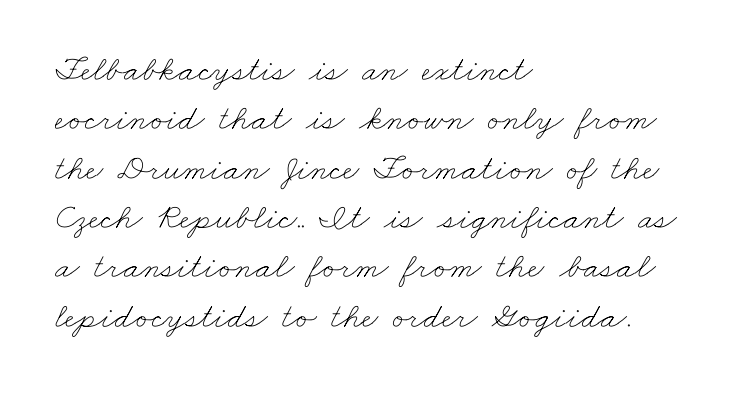
The image shows 36 px thin, wide type; set left-aligned, normal line spacing (1.37x), normal letter spacing, not underlined; low stroke contrast and a small x-height.
